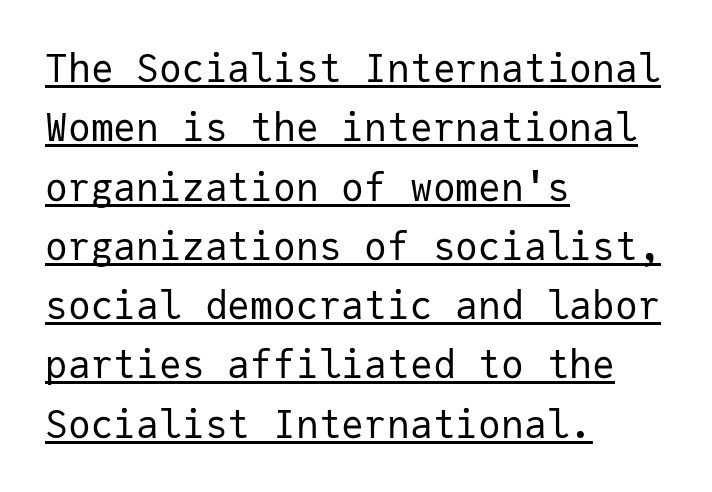
Q: Is the text bold? A: No.
Q: Is the text italic (slanted)? A: No, it is upright.
Q: Is the typeface a serif or a sans-serif typeface? A: Sans-serif.
Q: Is the text underlined? A: Yes.
Q: How is the paragraph aligned? A: Left-aligned.
Q: Is the spacing between letters normal or unusually wide? A: Normal.
Q: Is the spacing between lines tight, normal or loose? A: Normal.
Q: Width (condensed, normal, or wide)? A: Normal.
Q: Stroke contrast? A: Low.
Q: x-height? A: Medium.
Q: Monospaced? A: Yes.
